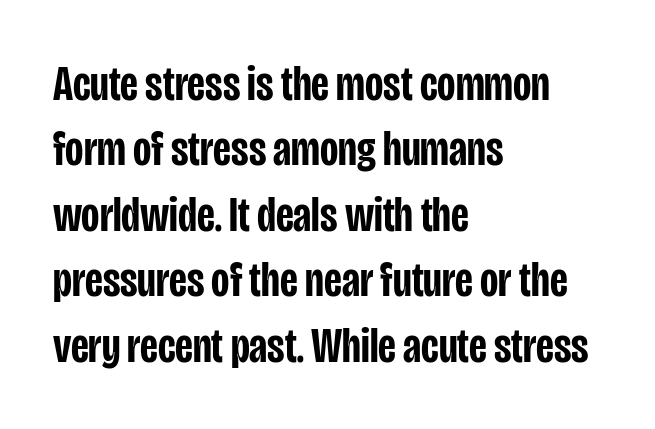
What stands out about the letter spacing? Nothing — it is the standard amount. Just letters on the line, the space beneath them empty. A fair bit of extra ink — the face is semibold, not bold. A typesetter would call this leading conventional body-copy spacing. Characters remain perfectly vertical along every line. If you drew a ruler down the left edge, every line would touch it.
